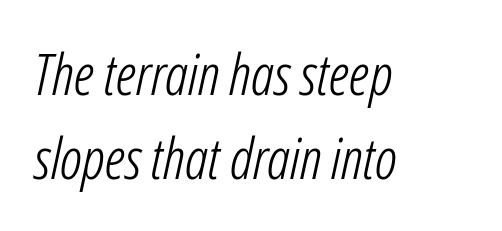
{"italic": "yes", "lean": "right", "slant_degrees": 12, "bold": "no", "weight": "light", "width": "condensed", "stroke_contrast": "low", "x_height": "medium", "monospaced": "no", "underline": "no", "align": "left", "line_spacing": "normal", "line_spacing_ratio": 1.48, "letter_spacing": "normal", "letter_spacing_em": 0.0, "glyph_px": 57}
